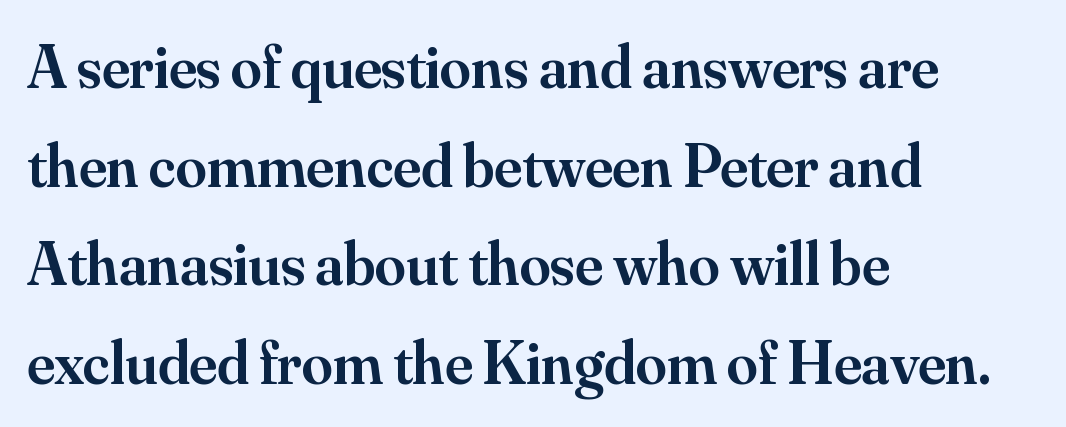
The image shows 62 px semibold serif type, upright; set left-aligned, normal line spacing (1.59x), normal letter spacing, not underlined; medium stroke contrast and a small x-height.
